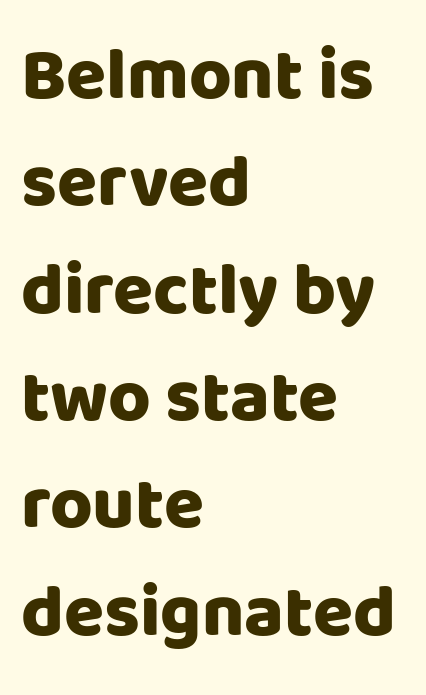
Clear beneath every line of the passage. Words appear dense and cohesive because spacing is normal. In terms of leading, this rendering sits right in the middle. Spacing verdict: proportional, widths tailored to each character. Visually the block forms a straight wall on the left and a jagged coastline on the right. Strokes here are thick enough to call this a true bold.
